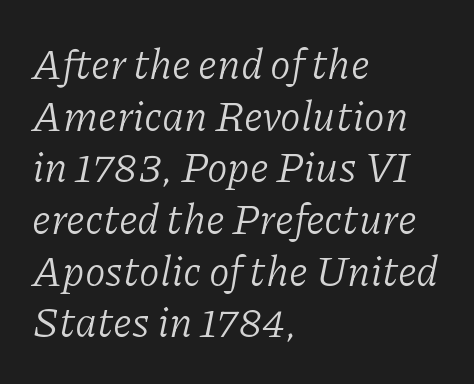
{"serif": "yes", "italic": "yes", "lean": "right", "slant_degrees": 11, "bold": "no", "weight": "light", "width": "normal", "stroke_contrast": "low", "x_height": "medium", "monospaced": "no", "underline": "no", "align": "left", "line_spacing_ratio": 1.23, "letter_spacing": "normal", "letter_spacing_em": 0.0, "glyph_px": 42}
